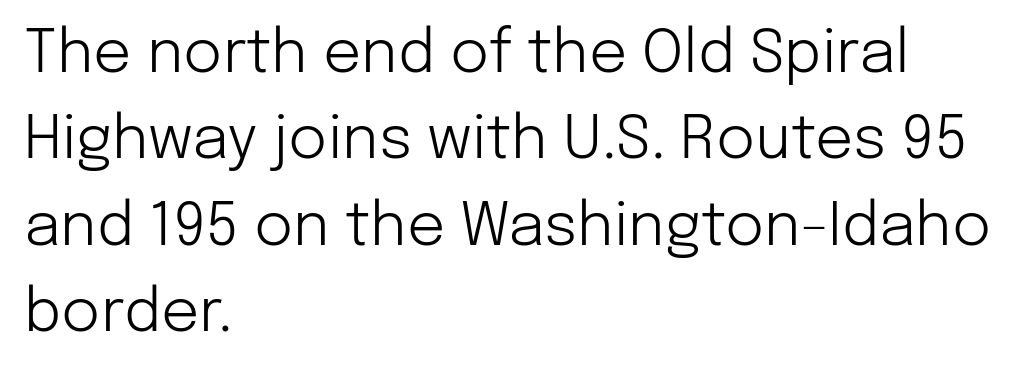
Quick note: interline space is typical. Ascenders rise straight up at ninety degrees. Every row of glyphs begins at an identical x-position on the left. This reads as an unemphasized weight, regular at the heaviest. Descender tails drop into unmarked territory.
